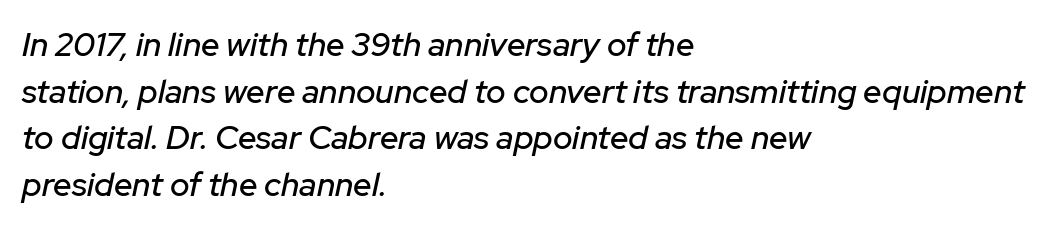
Q: Is the text italic (slanted)? A: Yes, it leans right by about 12 degrees.
Q: Is the text underlined? A: No.
Q: How is the paragraph aligned? A: Left-aligned.
Q: Is the spacing between letters normal or unusually wide? A: Normal.
Q: Is the spacing between lines tight, normal or loose? A: Normal.
Q: Width (condensed, normal, or wide)? A: Normal.
Q: Stroke contrast? A: Low.
Q: x-height? A: Medium.
Q: Monospaced? A: No.
